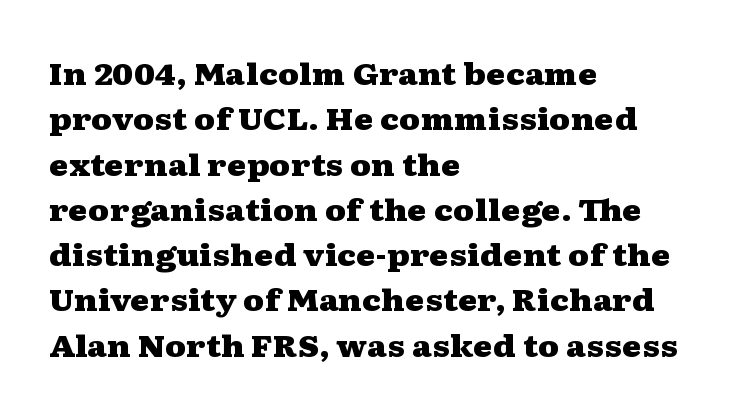
Q: Is the text bold? A: Yes.
Q: Is the text italic (slanted)? A: No, it is upright.
Q: Is the typeface a serif or a sans-serif typeface? A: Serif.
Q: Is the text underlined? A: No.
Q: How is the paragraph aligned? A: Left-aligned.
Q: Is the spacing between letters normal or unusually wide? A: Normal.
Q: Is the spacing between lines tight, normal or loose? A: Normal.
Q: Width (condensed, normal, or wide)? A: Wide.
Q: Stroke contrast? A: Medium.
Q: x-height? A: Medium.
Q: Monospaced? A: No.
